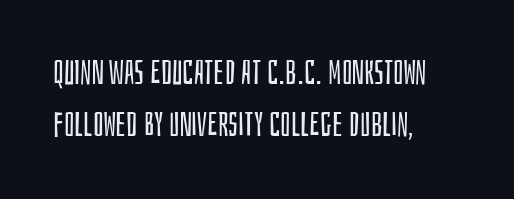
The passage shown is not bold in any degree. Notice how the stems are strictly vertical — no italics here. These lines are rendered in a variable-pitch font. Normally led — the rows are evenly, conventionally spaced. The lines are quadded left. Spacing between characters is what you'd get straight out of the box.
